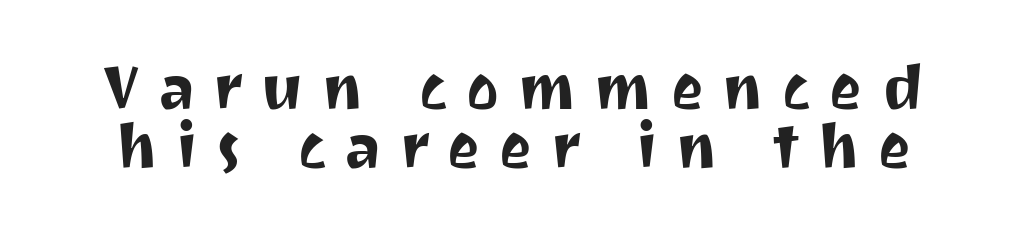
Words appear elongated and porous because spacing is wide. Vertical spacing — tight. Characters remain perfectly vertical along every line. A sans-serif font was chosen for this passage. Looks like regular typesetting: each glyph gets only the width it needs.
